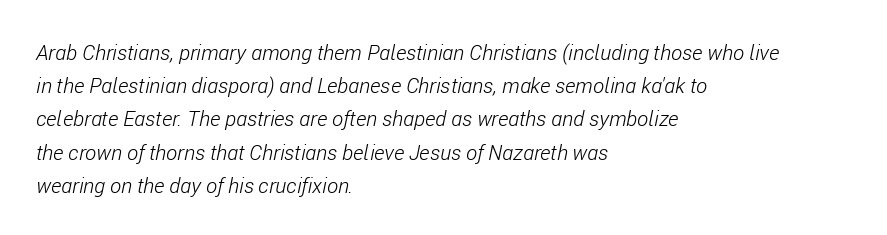
The image shows 21 px text type, italic (leaning right); set left-aligned, normal line spacing (1.58x), normal letter spacing, not underlined.
